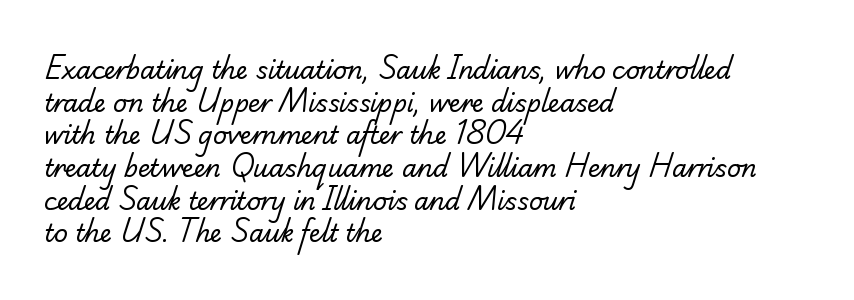
{"bold": "no", "underline": "no", "align": "left", "line_spacing": "normal", "line_spacing_ratio": 1.36, "letter_spacing": "normal", "letter_spacing_em": 0.0, "glyph_px": 24}
